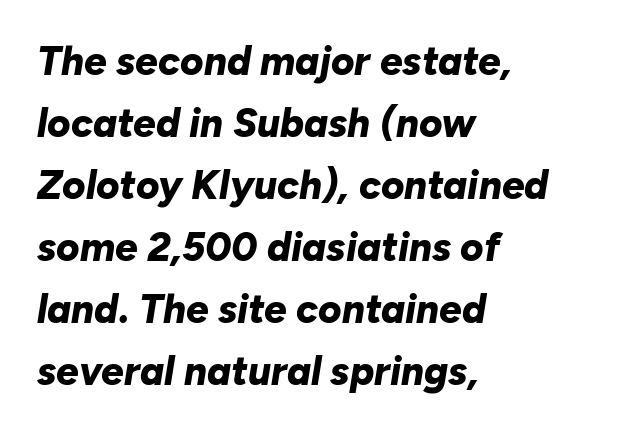
{"italic": "yes", "lean": "right", "slant_degrees": 10, "bold": "yes", "weight": "bold", "width": "normal", "stroke_contrast": "low", "x_height": "medium", "monospaced": "no", "underline": "no", "align": "left", "line_spacing": "normal", "line_spacing_ratio": 1.55, "letter_spacing": "normal", "letter_spacing_em": 0.0, "glyph_px": 40}
